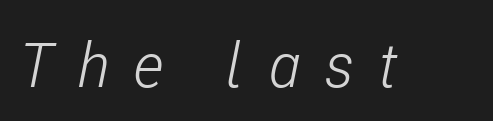
The image shows 61 px light, condensed type, italic (leaning right); set unusually wide letter spacing (+0.4 em), not underlined; low stroke contrast and a medium x-height.
